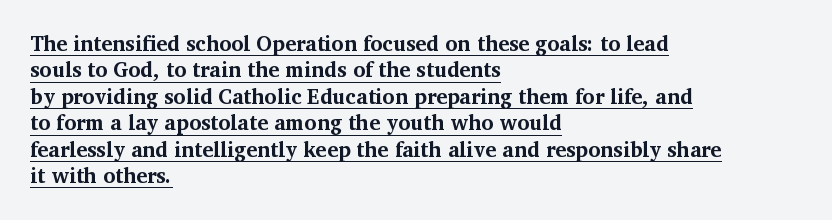
Q: Is the text bold? A: Yes.
Q: Is the text italic (slanted)? A: No, it is upright.
Q: Is the text underlined? A: Yes.
Q: How is the paragraph aligned? A: Left-aligned.
Q: Is the spacing between letters normal or unusually wide? A: Normal.
Q: Is the spacing between lines tight, normal or loose? A: Normal.
